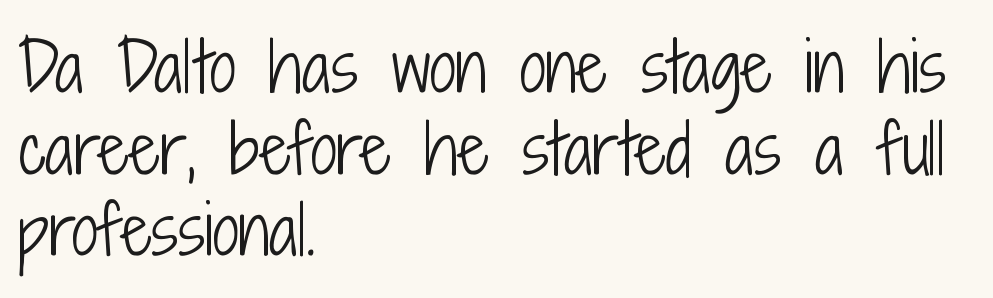
Q: Is the text bold? A: No.
Q: Is the text italic (slanted)? A: No, it is upright.
Q: Is the typeface a serif or a sans-serif typeface? A: Sans-serif.
Q: Is the text underlined? A: No.
Q: How is the paragraph aligned? A: Left-aligned.
Q: Is the spacing between letters normal or unusually wide? A: Normal.
Q: Width (condensed, normal, or wide)? A: Condensed.
Q: Stroke contrast? A: Low.
Q: x-height? A: Medium.
Q: Monospaced? A: No.
